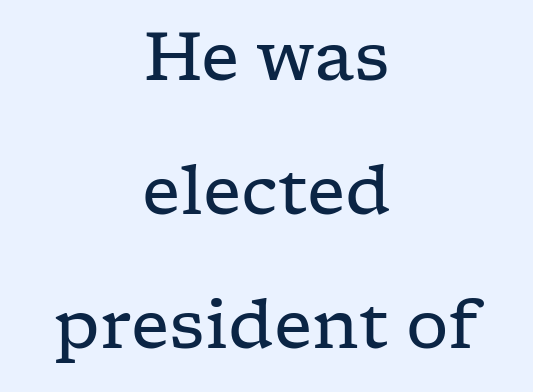
{"serif": "yes", "italic": "no", "bold": "no", "weight": "regular", "width": "wide", "stroke_contrast": "low", "x_height": "medium", "monospaced": "no", "underline": "no", "align": "center", "line_spacing": "loose", "line_spacing_ratio": 2.0, "letter_spacing": "normal", "letter_spacing_em": 0.0, "glyph_px": 67}
